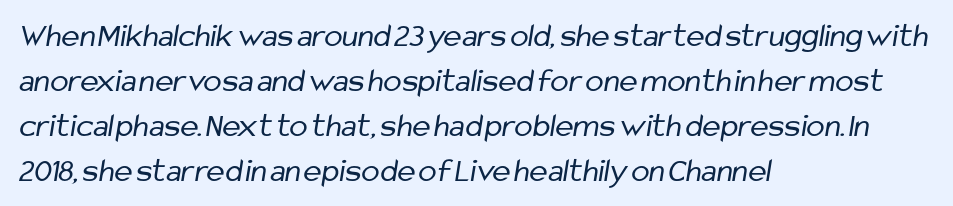
The image shows 34 px regular-weight, condensed sans-serif type; set left-aligned, normal line spacing (1.32x), normal letter spacing, not underlined; low stroke contrast and a medium x-height.
